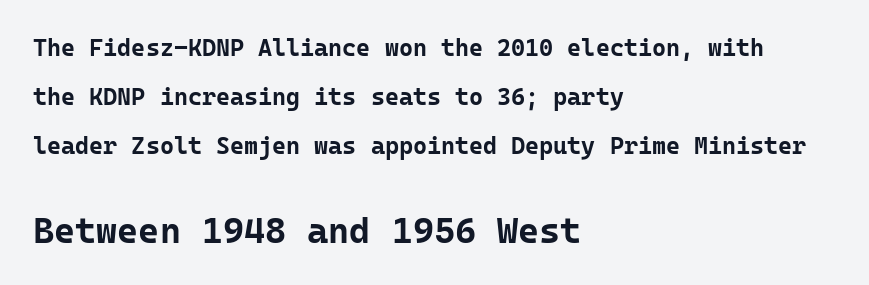
The lettering holds an erect, upright posture throughout. A typesetter would call this monospace, since all characters share one set width. I'd call this a sans setting — the letters go barefoot. The second block has been scaled up relative to the first. The passage shown is emphatically bold.
